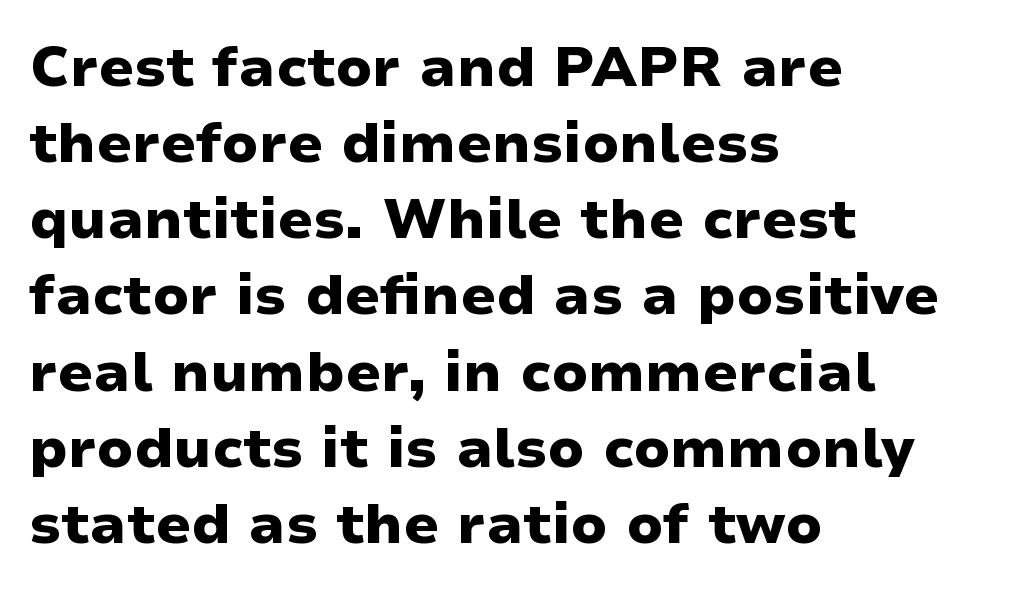
Q: Is the text bold? A: Yes.
Q: Is the text italic (slanted)? A: No, it is upright.
Q: Is the typeface a serif or a sans-serif typeface? A: Sans-serif.
Q: Is the text underlined? A: No.
Q: How is the paragraph aligned? A: Left-aligned.
Q: Is the spacing between letters normal or unusually wide? A: Normal.
Q: Is the spacing between lines tight, normal or loose? A: Normal.
Q: Width (condensed, normal, or wide)? A: Wide.
Q: Stroke contrast? A: Low.
Q: x-height? A: Medium.
Q: Monospaced? A: No.
